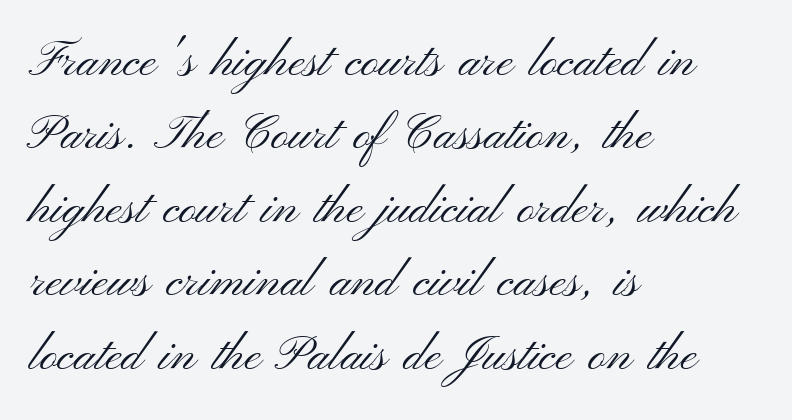
Q: Is the text bold? A: No.
Q: Is the text italic (slanted)? A: Yes.
Q: Is the typeface a serif or a sans-serif typeface? A: Sans-serif.
Q: Is the text underlined? A: No.
Q: How is the paragraph aligned? A: Left-aligned.
Q: Is the spacing between letters normal or unusually wide? A: Normal.
Q: Is the spacing between lines tight, normal or loose? A: Normal.
Q: Width (condensed, normal, or wide)? A: Wide.
Q: Stroke contrast? A: Medium.
Q: x-height? A: Small.
Q: Monospaced? A: No.
